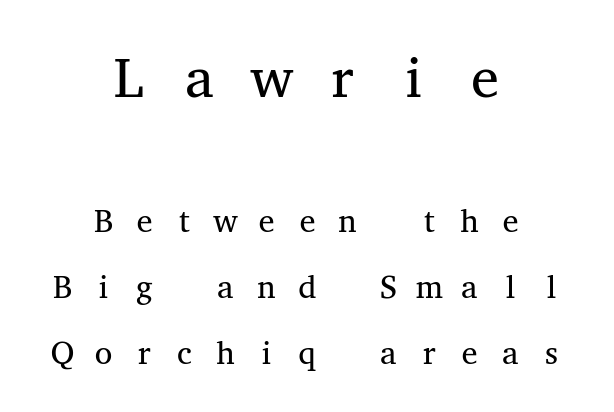
The rendering inserts visible extra space after every character. Reading down the column, the eye jumps a long way to each next line. No chunkiness to these letters — they're not bold. The strip under each line holds only bare page. The rag falls on both sides of this text block equally. Here the designer chose a console-style face with uniform glyph widths.
